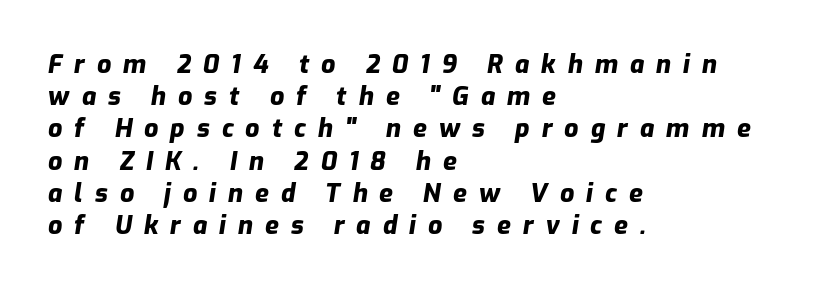
The ragged edge is on the right, which tells us the setting is flush left. How would I describe the line gaps? Plain and ordinary. There is plenty of visible air inserted between adjacent glyphs. Slant detected: the letters are inclined.
